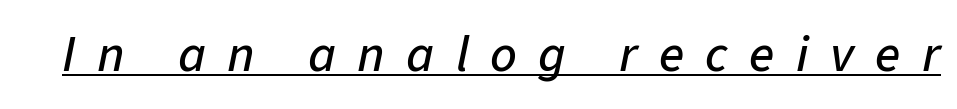
This is oblique type, the kind used for emphasis or titles. Quick note: underline on. Here the glyphs are tracked loosely, breaking word shapes into spaced letters. Looks like regular typesetting: each glyph gets only the width it needs.
